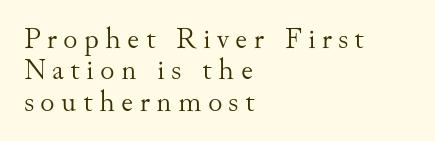
{"serif": "yes", "italic": "no", "bold": "no", "weight": "light", "width": "normal", "stroke_contrast": "medium", "x_height": "small", "monospaced": "no", "underline": "no", "align": "left", "line_spacing": "tight", "line_spacing_ratio": 1.05, "letter_spacing": "wide", "letter_spacing_em": 0.21, "glyph_px": 30}
